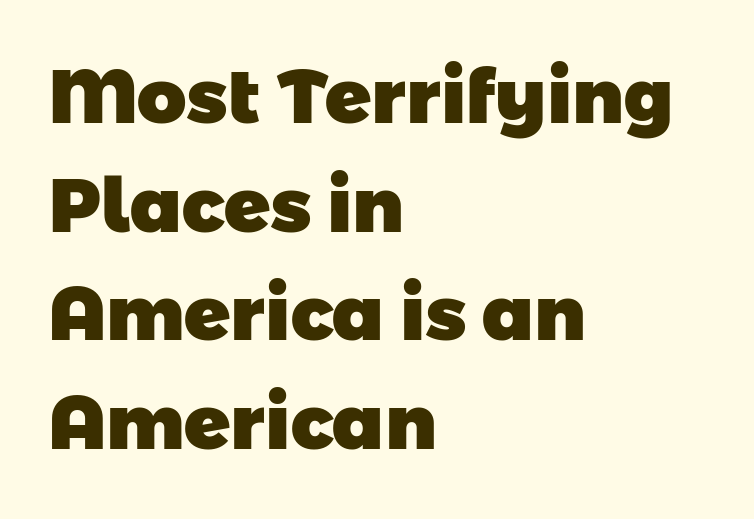
The image shows 76 px heavy sans-serif type; set left-aligned, normal line spacing (1.43x), normal letter spacing, not underlined; low stroke contrast and a medium x-height.
